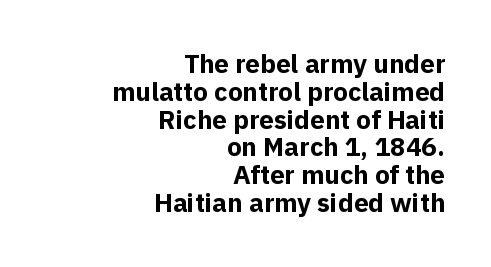
The horizontal fit of the characters is conventional and even. Bold? Absolutely — the strokes are thick and heavy. This sample uses an upright cut, with every glyph sitting square on the baseline. Horizontal alignment here is rightward, an uncommon choice for prose. Bare-footed words on every line. This sample trades vertical openness for compactness between lines.
